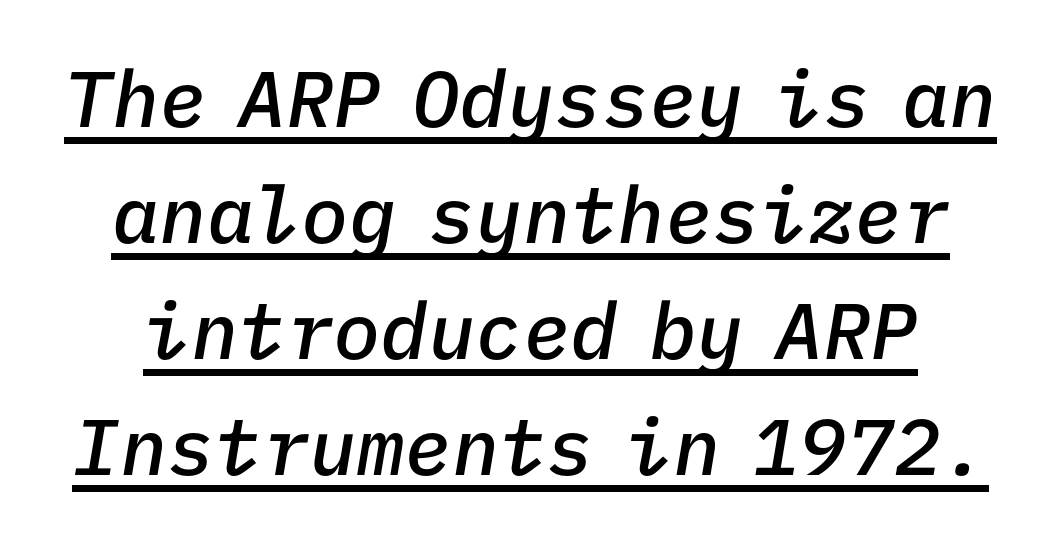
Q: Is the text bold? A: Semi-bold.
Q: Is the text italic (slanted)? A: Yes, it leans right by about 9 degrees.
Q: Is the text underlined? A: Yes.
Q: Is the spacing between letters normal or unusually wide? A: Normal.
Q: Is the spacing between lines tight, normal or loose? A: Normal.
Q: Width (condensed, normal, or wide)? A: Normal.
Q: Stroke contrast? A: Low.
Q: x-height? A: Medium.
Q: Monospaced? A: Yes.
